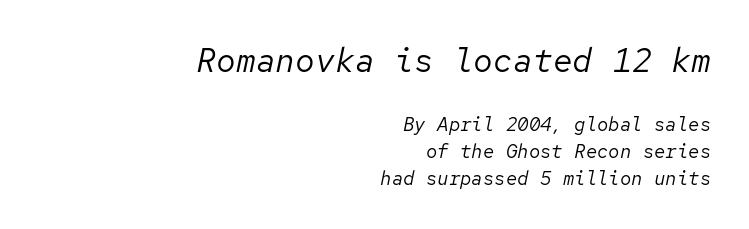
{"italic": "yes", "lean": "right", "slant_degrees": 12, "bold": "no", "weight": "regular", "width": "normal", "stroke_contrast": "low", "x_height": "medium", "monospaced": "yes", "underline": "no", "align": "right", "line_spacing": "normal", "line_spacing_ratio": 1.41, "letter_spacing": "normal", "letter_spacing_em": 0.0, "larger_block": "first", "size_ratio": 1.74, "glyph_px": 33}
